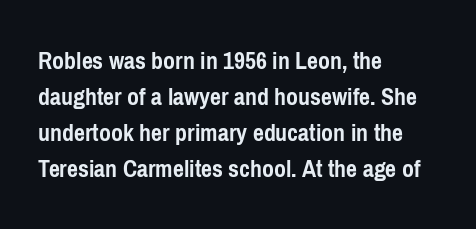
The image shows 26 px bold type, upright; set left-aligned, normal line spacing (1.38x), normal letter spacing, not underlined.
